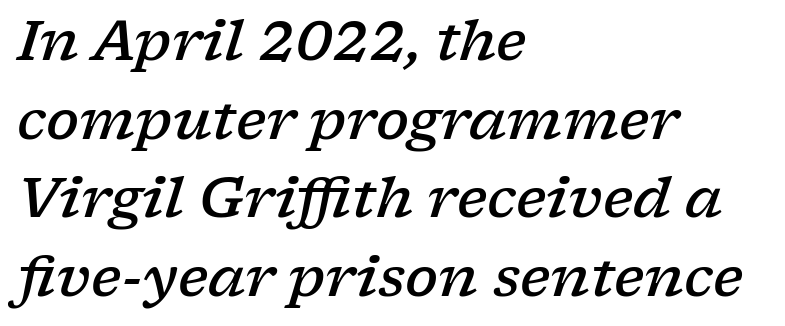
The image shows 55 px semibold, wide serif type, italic (leaning right); set left-aligned, normal line spacing (1.43x), normal letter spacing, not underlined; low stroke contrast and a medium x-height.
